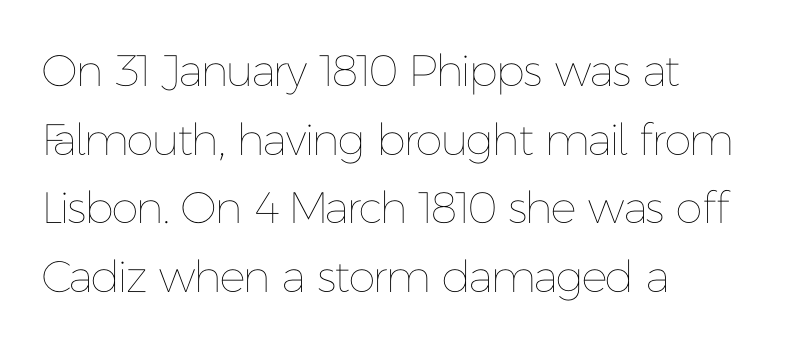
Q: Is the text bold? A: No.
Q: Is the text italic (slanted)? A: No, it is upright.
Q: Is the text underlined? A: No.
Q: How is the paragraph aligned? A: Left-aligned.
Q: Is the spacing between letters normal or unusually wide? A: Normal.
Q: Is the spacing between lines tight, normal or loose? A: Normal.
Q: Width (condensed, normal, or wide)? A: Normal.
Q: Stroke contrast? A: Low.
Q: x-height? A: Medium.
Q: Monospaced? A: No.
